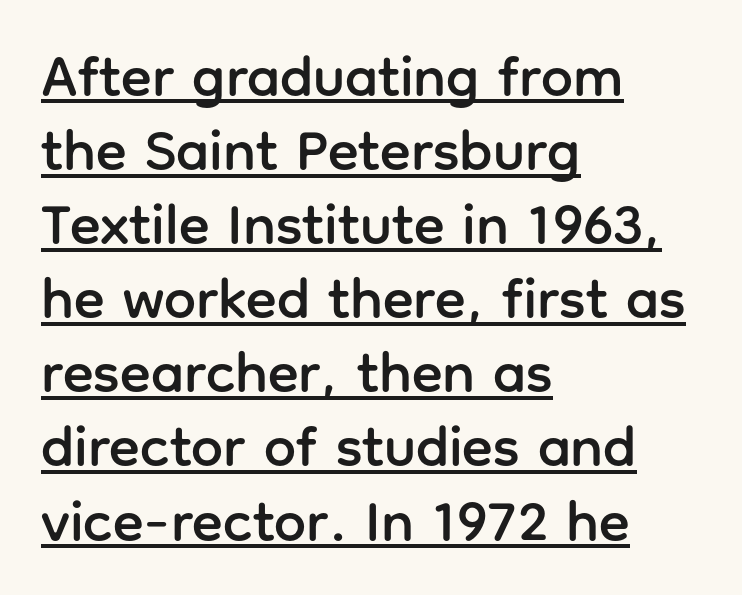
Q: Is the text italic (slanted)? A: No, it is upright.
Q: Is the typeface a serif or a sans-serif typeface? A: Sans-serif.
Q: Is the text underlined? A: Yes.
Q: How is the paragraph aligned? A: Left-aligned.
Q: Is the spacing between letters normal or unusually wide? A: Normal.
Q: Is the spacing between lines tight, normal or loose? A: Normal.
Q: Width (condensed, normal, or wide)? A: Normal.
Q: Stroke contrast? A: Low.
Q: x-height? A: Medium.
Q: Monospaced? A: No.
